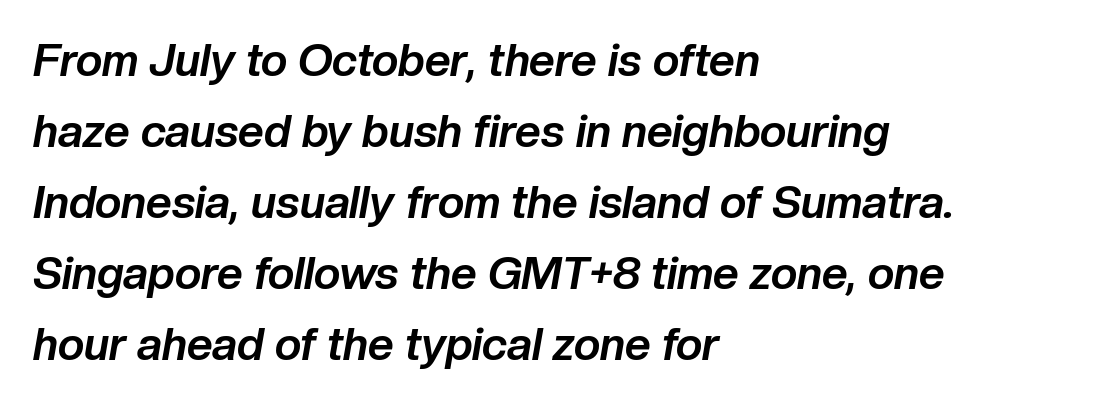
The image shows 45 px bold type, italic (leaning right); set left-aligned, normal line spacing (1.58x), normal letter spacing, not underlined; low stroke contrast and a medium x-height.
